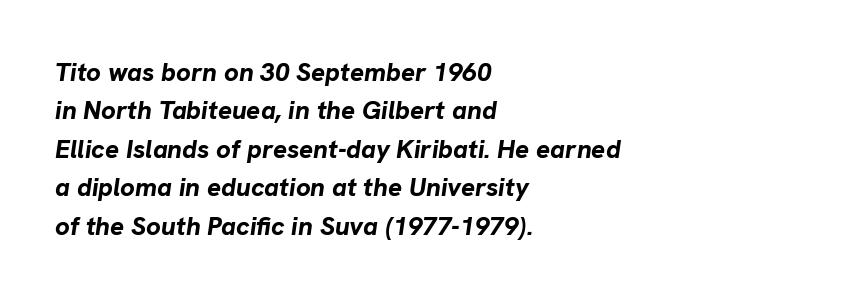
Q: Is the text bold? A: Yes.
Q: Is the text italic (slanted)? A: Yes, it leans right by about 8 degrees.
Q: Is the text underlined? A: No.
Q: How is the paragraph aligned? A: Left-aligned.
Q: Is the spacing between letters normal or unusually wide? A: Normal.
Q: Is the spacing between lines tight, normal or loose? A: Normal.
